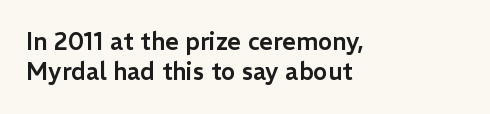
{"italic": "no", "underline": "no", "align": "left", "line_spacing": "normal", "line_spacing_ratio": 1.26, "letter_spacing": "normal", "letter_spacing_em": 0.0, "glyph_px": 24}
